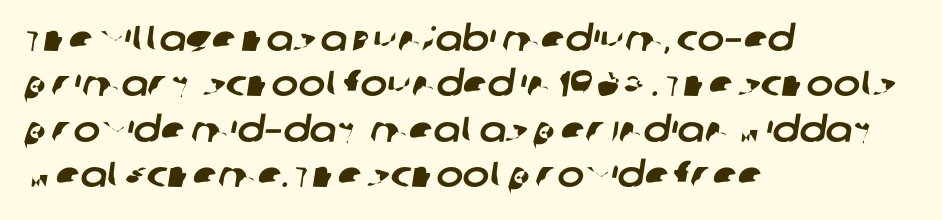
Q: Is the typeface a serif or a sans-serif typeface? A: Sans-serif.
Q: Is the text underlined? A: No.
Q: How is the paragraph aligned? A: Left-aligned.
Q: Is the spacing between letters normal or unusually wide? A: Normal.
Q: Is the spacing between lines tight, normal or loose? A: Normal.
Q: Width (condensed, normal, or wide)? A: Normal.
Q: Stroke contrast? A: Low.
Q: x-height? A: Large.
Q: Monospaced? A: No.
